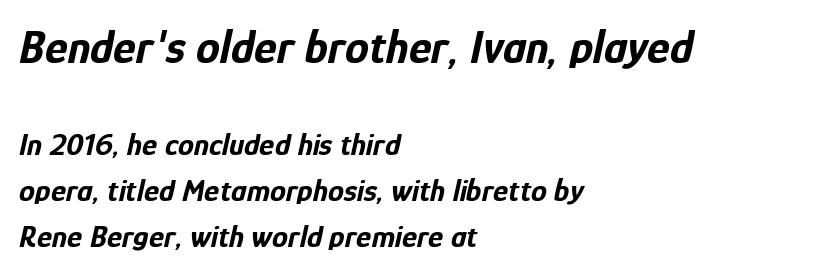
{"italic": "yes", "lean": "right", "slant_degrees": 12, "bold": "yes", "weight": "bold", "width": "condensed", "stroke_contrast": "low", "x_height": "medium", "monospaced": "no", "underline": "no", "align": "left", "line_spacing": "normal", "line_spacing_ratio": 1.43, "letter_spacing": "normal", "letter_spacing_em": 0.0, "larger_block": "first", "size_ratio": 1.5, "glyph_px": 48}
